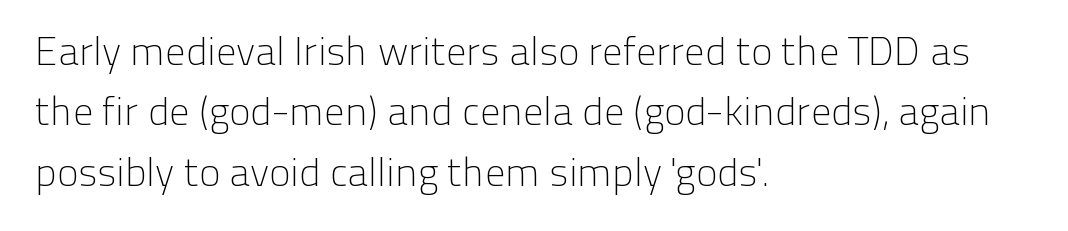
Q: Is the text bold? A: No.
Q: Is the text italic (slanted)? A: No, it is upright.
Q: Is the typeface a serif or a sans-serif typeface? A: Sans-serif.
Q: Is the text underlined? A: No.
Q: How is the paragraph aligned? A: Left-aligned.
Q: Is the spacing between letters normal or unusually wide? A: Normal.
Q: Is the spacing between lines tight, normal or loose? A: Normal.
Q: Width (condensed, normal, or wide)? A: Normal.
Q: Stroke contrast? A: Low.
Q: x-height? A: Medium.
Q: Monospaced? A: No.
